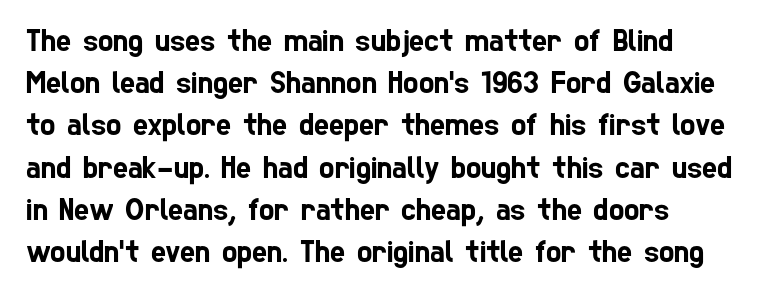
The image shows 32 px condensed sans-serif type; set left-aligned, normal line spacing (1.32x), normal letter spacing, not underlined; low stroke contrast and a medium x-height.
